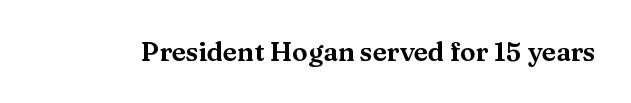
The image shows 26 px text type, upright; set normal letter spacing, not underlined.
